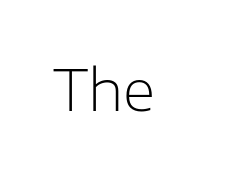
Each letter keeps its own natural width here, so spacing adapts to shape. Type style note: lacks serifs. Designer's note — italics off, roman on. This rendering leaves character spacing at its baseline value. The letters look calm and open, with moderate or lighter stems.
